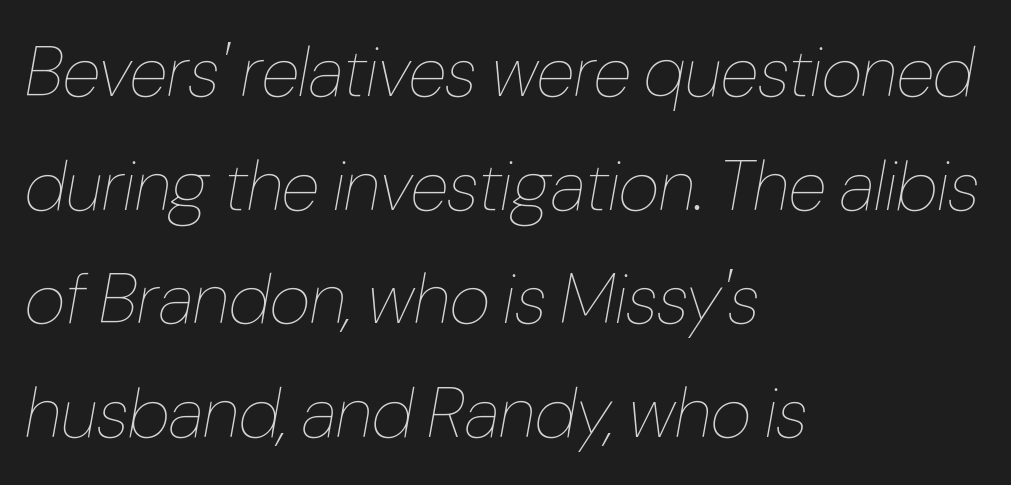
These lines are set flush left with a ragged right edge. Notice how the stems are inclined rather than vertical — that's the hallmark of italics. The specimen omits any rule beneath the text block's lines. Proportional: the letters do not fall into vertical columns. These lines keep a tight, regular rhythm from letter to letter. Letters have the restrained weight of plain body copy at most.
